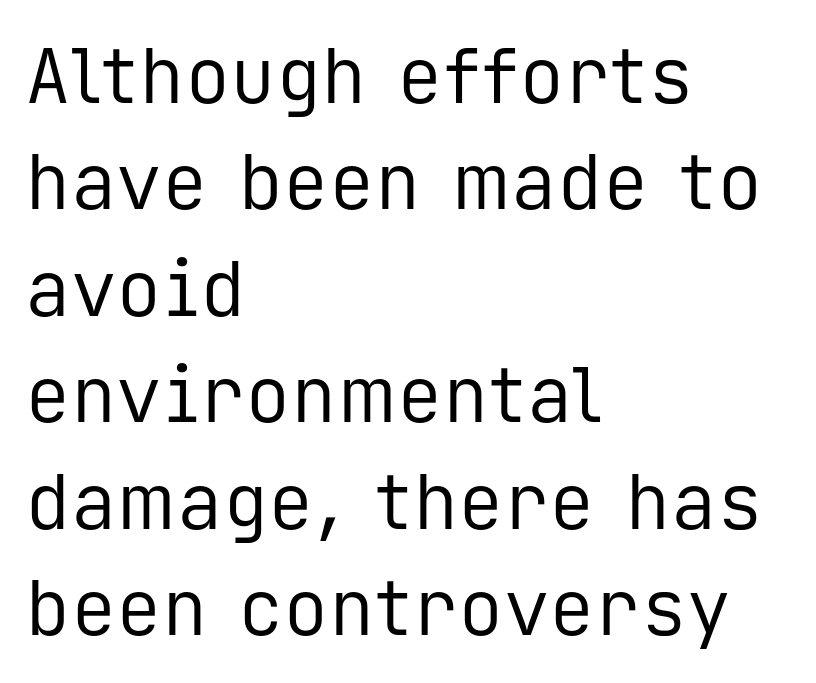
The image shows 76 px regular-weight sans-serif type, upright, monospaced; set left-aligned, normal line spacing (1.4x), normal letter spacing, not underlined; low stroke contrast and a medium x-height.
